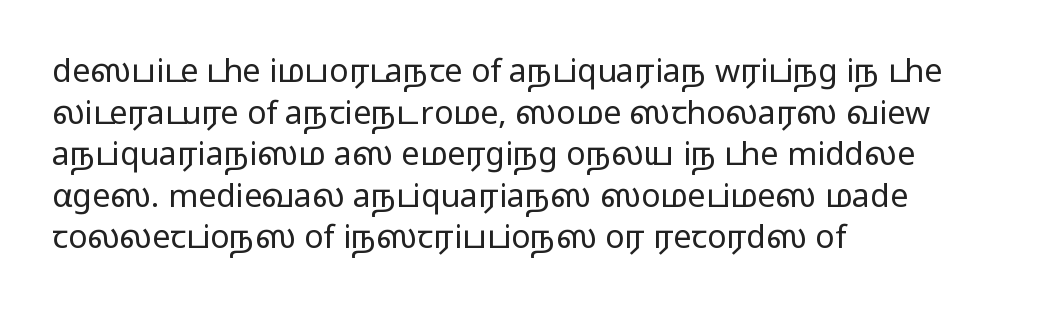
If you measured baseline to baseline, you'd find a middling distance. It's the straight-up-and-down kind of type. Is this a fixed-width face? No — the glyphs have proportional, varying widths. Stroke mass is kept to a normal reading level or below. This rendering features lettering with no underline.
